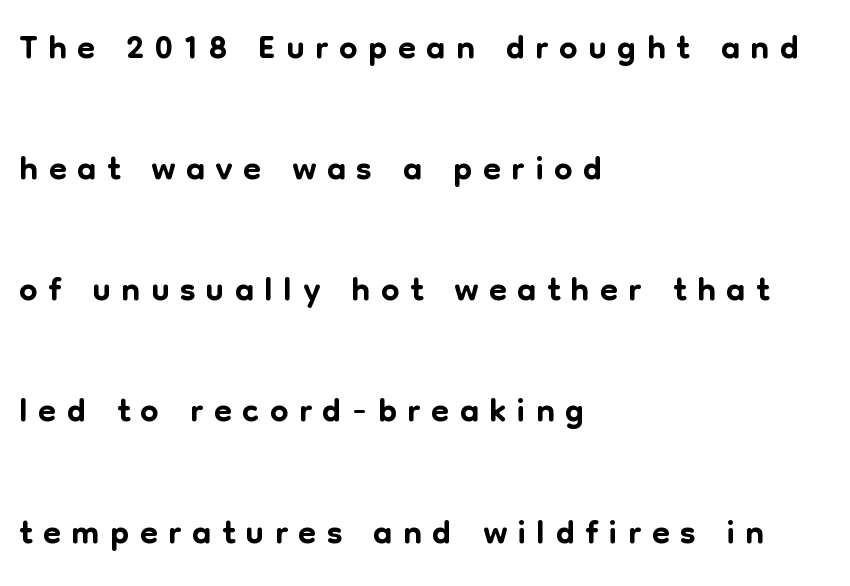
Characters follow at a spacing far wider than the type designer built in. Proportional: the letters do not fall into vertical columns. If you drew a line through each stem, it would be perfectly vertical. The specimen omits any rule beneath the text block's lines.
